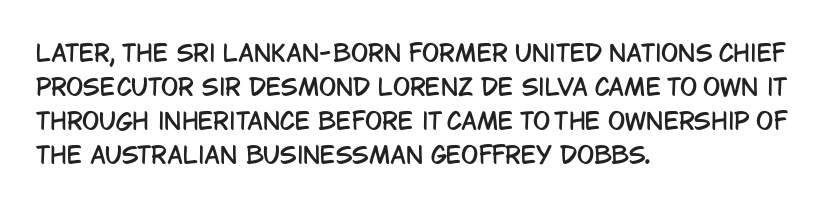
Q: Is the text italic (slanted)? A: No, it is upright.
Q: Is the text underlined? A: No.
Q: How is the paragraph aligned? A: Left-aligned.
Q: Is the spacing between letters normal or unusually wide? A: Normal.
Q: Is the spacing between lines tight, normal or loose? A: Normal.
